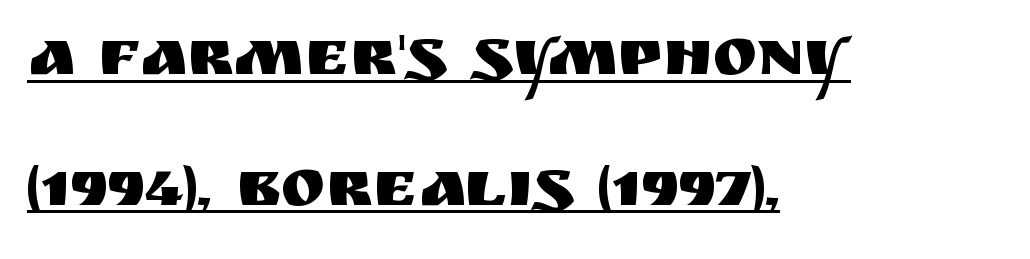
A baseline rule has been typeset under these characters. The face used here is rendered with its standard letterfit. The characters display no serif detailing; their extremities are plain. Does the copy run flush right? No — it runs flush left. How would I describe the line gaps? Wide and relaxed. Do the characters align in a grid? No, the font is proportional.
